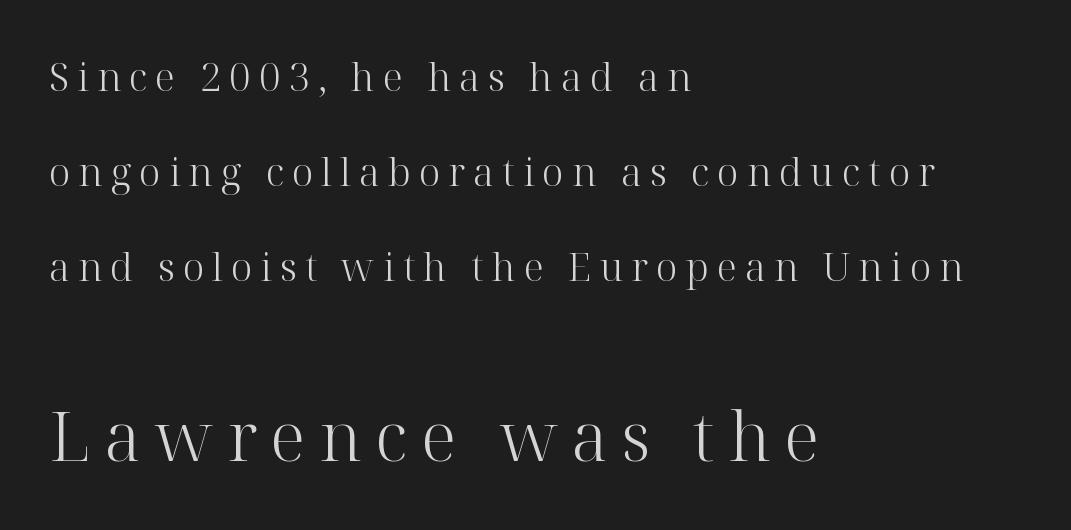
The image shows 68 px light serif type, upright; set left-aligned, loose line spacing (2.43x), unusually wide letter spacing (+0.2 em), not underlined; the second (bottom) block is 1.74x larger; high stroke contrast and a medium x-height.
